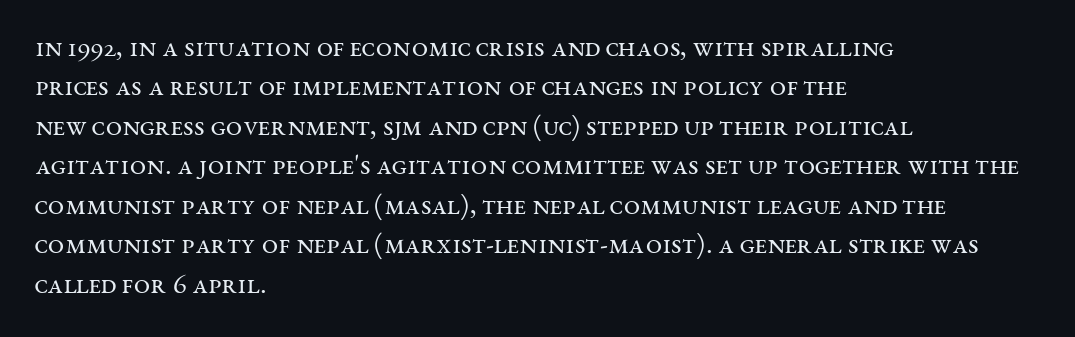
The image shows 29 px regular-weight, wide serif type, upright; set left-aligned, normal line spacing (1.36x), normal letter spacing, not underlined; medium stroke contrast and a large x-height.
